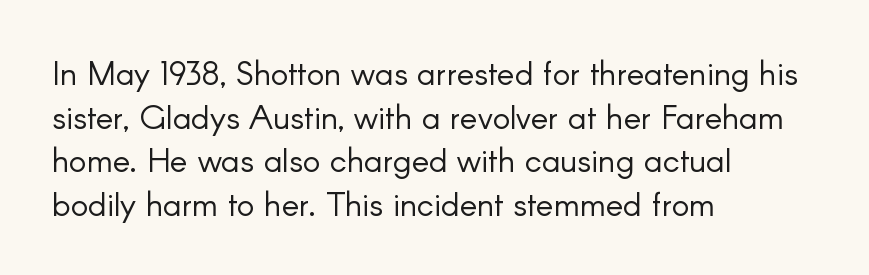
{"serif": "no", "italic": "no", "bold": "no", "weight": "light", "width": "normal", "stroke_contrast": "low", "x_height": "small", "monospaced": "no", "underline": "no", "align": "left", "line_spacing": "normal", "line_spacing_ratio": 1.32, "letter_spacing": "normal", "letter_spacing_em": 0.0, "glyph_px": 33}
